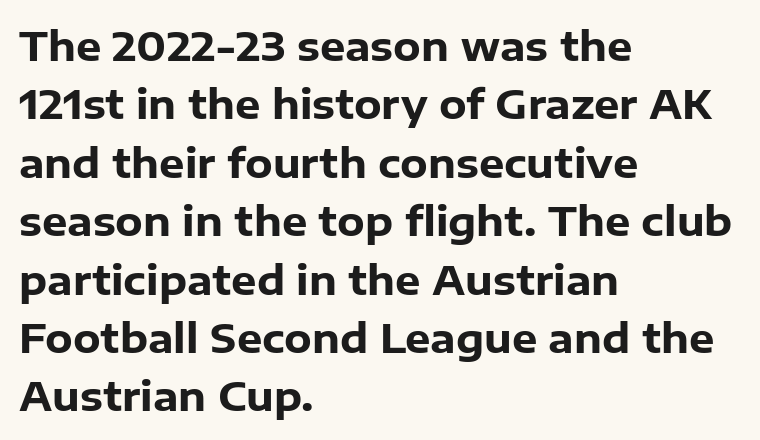
The vertical gap from one line to the next is medium. This sample uses a sans-serif face. The strokes are fattened all the way to bold. Type without underlining. Is this a fixed-width face? No — the glyphs have proportional, varying widths. Every row of glyphs begins at an identical x-position on the left.
